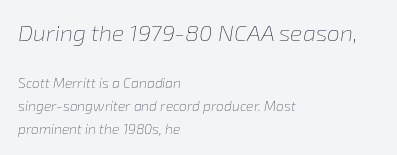
The text block is weighted toward the left margin, trailing off unevenly rightward. The first block has been scaled up relative to the second. The glyphs look as if they've been sheared to an angle. Unmarked baselines from the first word to the last.
